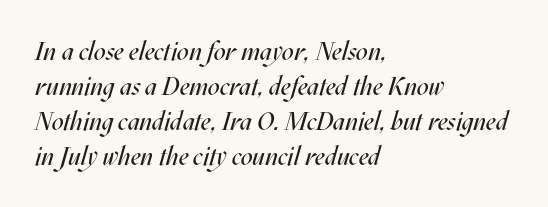
The image shows 26 px text type, italic (leaning right); set left-aligned, normal line spacing (1.34x), normal letter spacing, not underlined.
